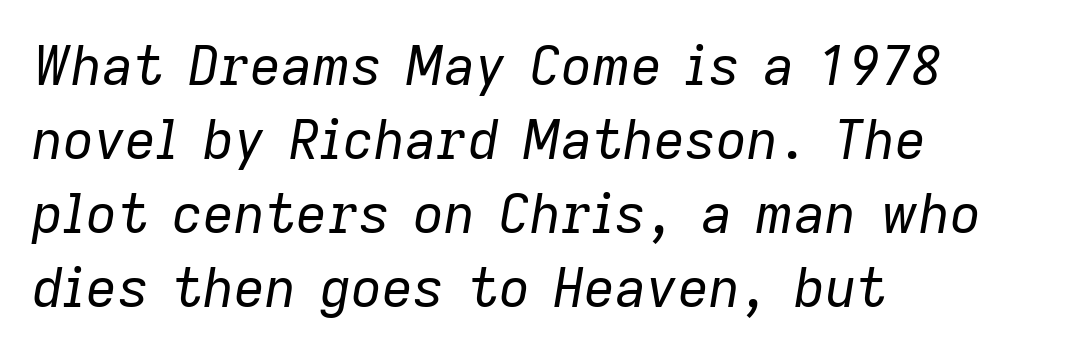
The image shows 54 px regular-weight type, italic (leaning right); set left-aligned, normal line spacing (1.37x), normal letter spacing, not underlined; low stroke contrast and a medium x-height.
